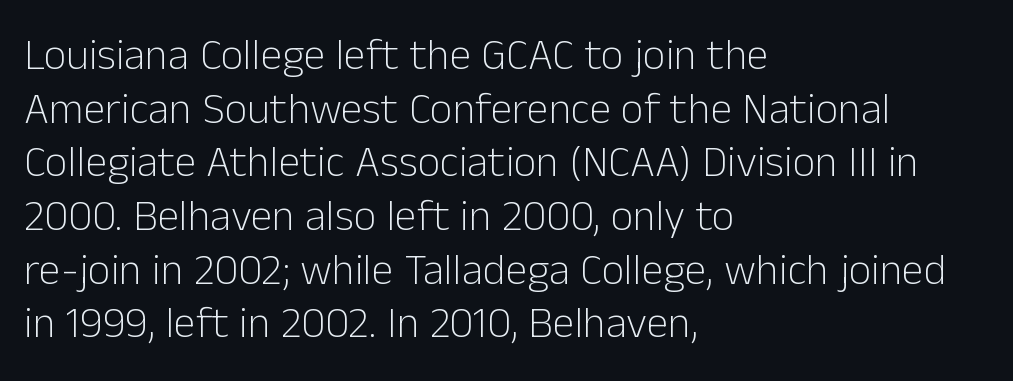
Q: Is the text bold? A: No.
Q: Is the text italic (slanted)? A: No, it is upright.
Q: Is the typeface a serif or a sans-serif typeface? A: Sans-serif.
Q: Is the text underlined? A: No.
Q: How is the paragraph aligned? A: Left-aligned.
Q: Is the spacing between letters normal or unusually wide? A: Normal.
Q: Width (condensed, normal, or wide)? A: Normal.
Q: Stroke contrast? A: Low.
Q: x-height? A: Medium.
Q: Monospaced? A: No.
